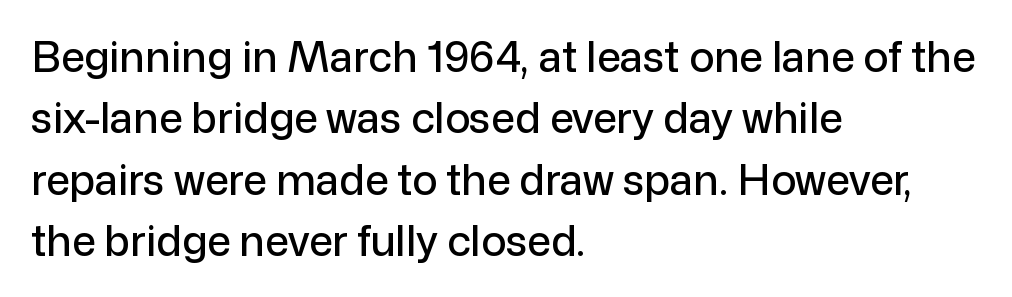
The image shows 42 px sans-serif type, upright; set left-aligned, normal line spacing (1.46x), normal letter spacing, not underlined; low stroke contrast and a medium x-height.
